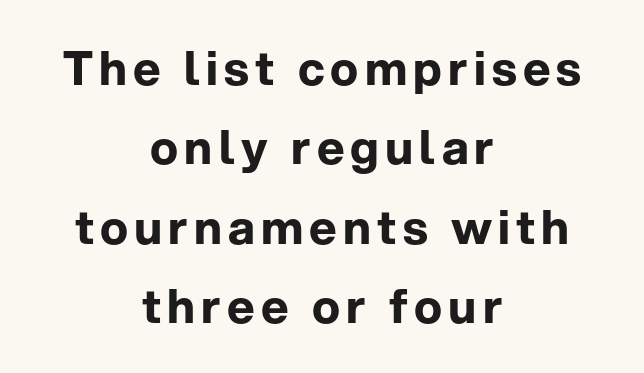
Font category for this specimen: sans-serif. Compared with a flush-left layout, this one balances lines on the center instead. No word sits above an underline. Think of a printed novel: that variable character pitch is what you see here. Chunky letters — that's bold for sure.
